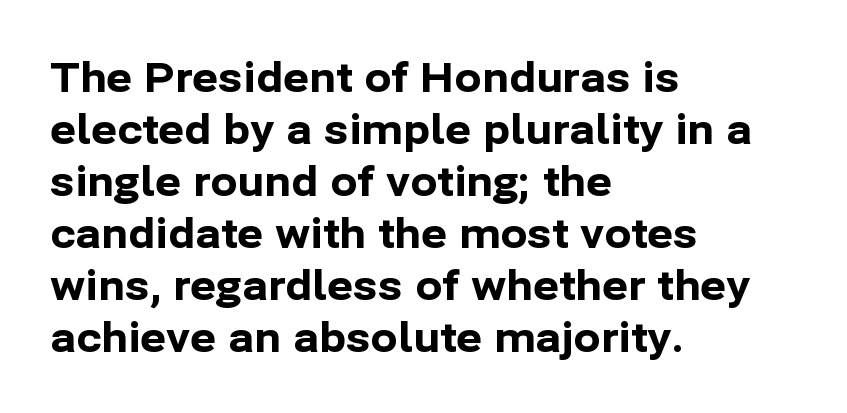
{"serif": "no", "italic": "no", "bold": "yes", "weight": "bold", "width": "normal", "stroke_contrast": "low", "x_height": "medium", "monospaced": "no", "underline": "no", "align": "left", "line_spacing": "normal", "line_spacing_ratio": 1.3, "letter_spacing": "normal", "letter_spacing_em": 0.0, "glyph_px": 40}
